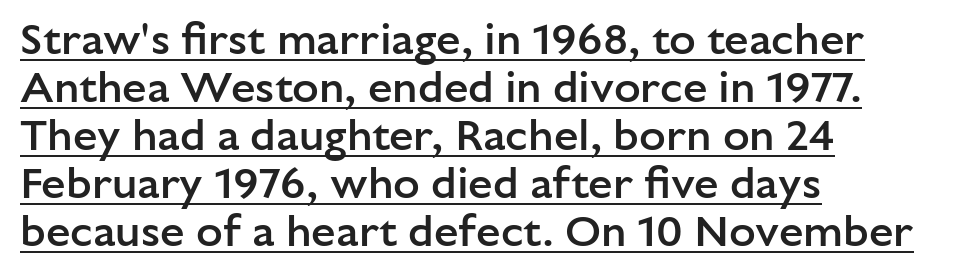
{"serif": "no", "italic": "no", "bold": "semi", "weight": "semibold", "width": "normal", "stroke_contrast": "low", "x_height": "medium", "monospaced": "no", "underline": "yes", "align": "left", "line_spacing": "tight", "line_spacing_ratio": 1.09, "letter_spacing": "normal", "letter_spacing_em": 0.0, "glyph_px": 44}
